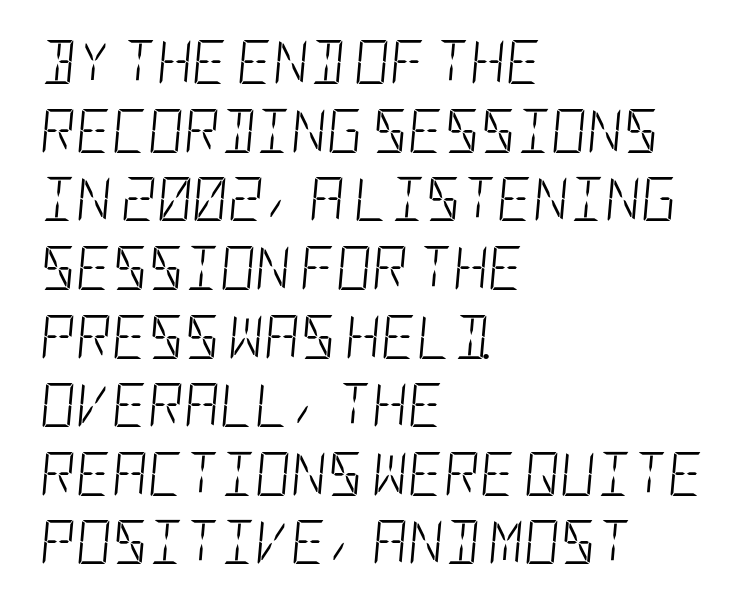
Standard letterfit; no display-style spreading of the glyphs. The rendering applies a slant to the glyphs. Line starts are locked; line ends wander. Reading down the column, the eye jumps a familiar distance to each next line. Counters stay open thanks to moderate or lighter strokes. Descender tails drop into unmarked territory.
